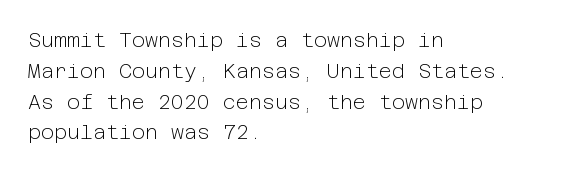
Unmarked baselines from the first word to the last. Between one letter and the next there's only the usual sliver of space. Left-aligned paragraph, ragged on the right. Compared with typical paragraphs, the rows here are spaced about the same. It's the straight-up-and-down kind of type.
